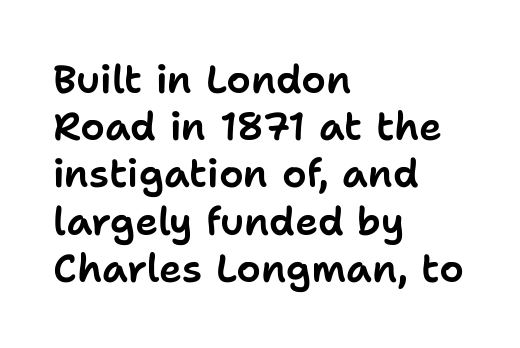
You could not count columns in this text — the font is proportionally spaced. The gap between lines stays unmarked. Quick note: not italic, upright. Short note: letters normally spaced. Alignment: flush left.
